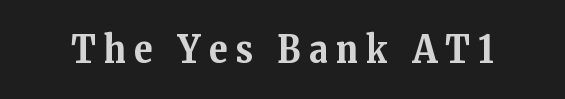
Posture: upright roman. Heft: maximum for text — a bold. The letters advance in unequal steps, a hallmark of proportional type. Small tapered or slab feet sit at the stroke ends, so this counts as serif.
